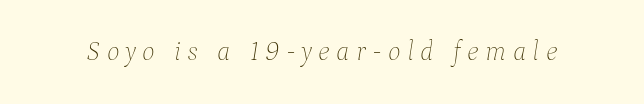
The image shows 27 px text type, italic (leaning right); set unusually wide letter spacing (+0.24 em), not underlined.
